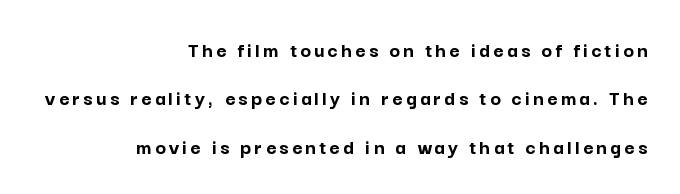
The image shows 22 px bold type, upright; set right-aligned, loose line spacing (2.2x), not underlined.
